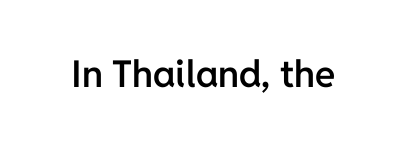
{"serif": "no", "italic": "no", "bold": "semi", "weight": "semibold", "width": "normal", "stroke_contrast": "low", "x_height": "medium", "monospaced": "no", "underline": "no", "letter_spacing": "normal", "letter_spacing_em": 0.0, "glyph_px": 37}
